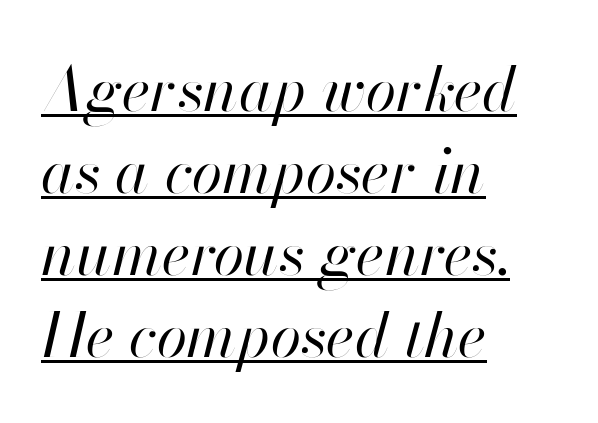
The image shows 62 px regular-weight type, italic (leaning right); set left-aligned, normal line spacing (1.32x), normal letter spacing, underlined; high stroke contrast and a small x-height.
